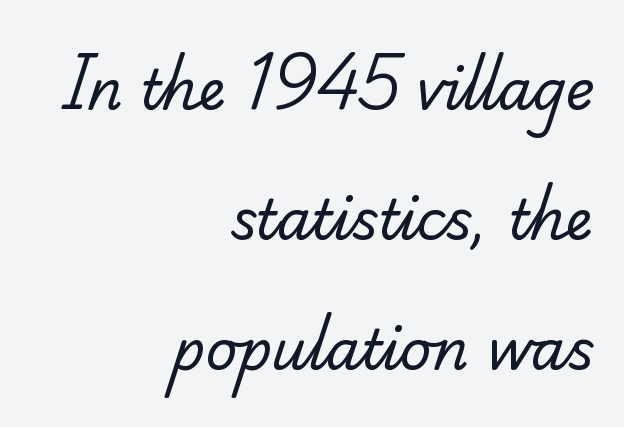
The passage shown is not bold in any degree. Nobody touched the tracking dial on this one. Summary of vertical rhythm: relaxed, with wide interline spacing. This sample is right-justified, so line beginnings fall wherever the words allow. Varying glyph widths throughout — classic text-font behaviour.
